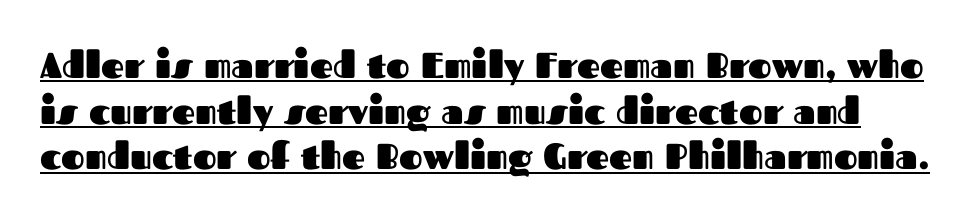
{"serif": "no", "italic": "no", "bold": "yes", "weight": "heavy", "width": "normal", "stroke_contrast": "medium", "x_height": "medium", "monospaced": "no", "underline": "yes", "line_spacing": "normal", "line_spacing_ratio": 1.27, "letter_spacing": "normal", "letter_spacing_em": 0.0, "glyph_px": 36}
